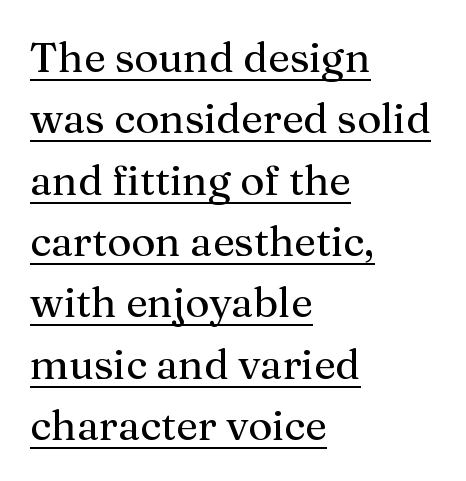
The image shows 42 px regular-weight serif type, upright; set left-aligned, normal line spacing (1.46x), normal letter spacing, underlined; medium stroke contrast and a medium x-height.
